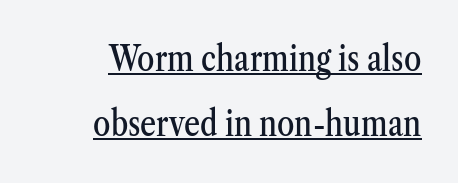
The image shows 35 px condensed serif type, upright; set line spacing 1.85x, normal letter spacing, underlined; medium stroke contrast and a medium x-height.
